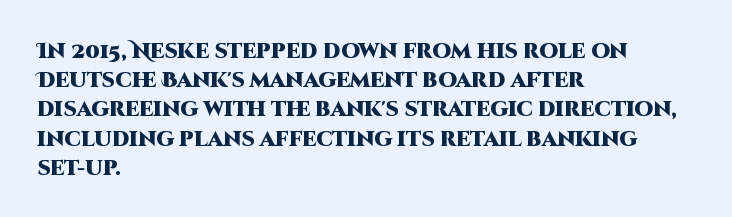
The image shows 21 px bold type, upright; set left-aligned, normal line spacing (1.39x), normal letter spacing, not underlined.
